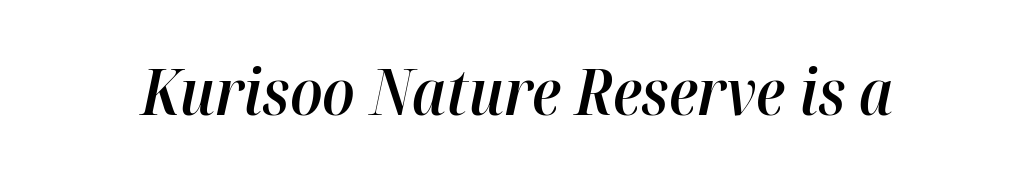
{"italic": "yes", "lean": "right", "slant_degrees": 12, "bold": "semi", "weight": "semibold", "width": "normal", "stroke_contrast": "high", "x_height": "medium", "monospaced": "no", "underline": "no", "letter_spacing": "normal", "letter_spacing_em": 0.0, "glyph_px": 63}
